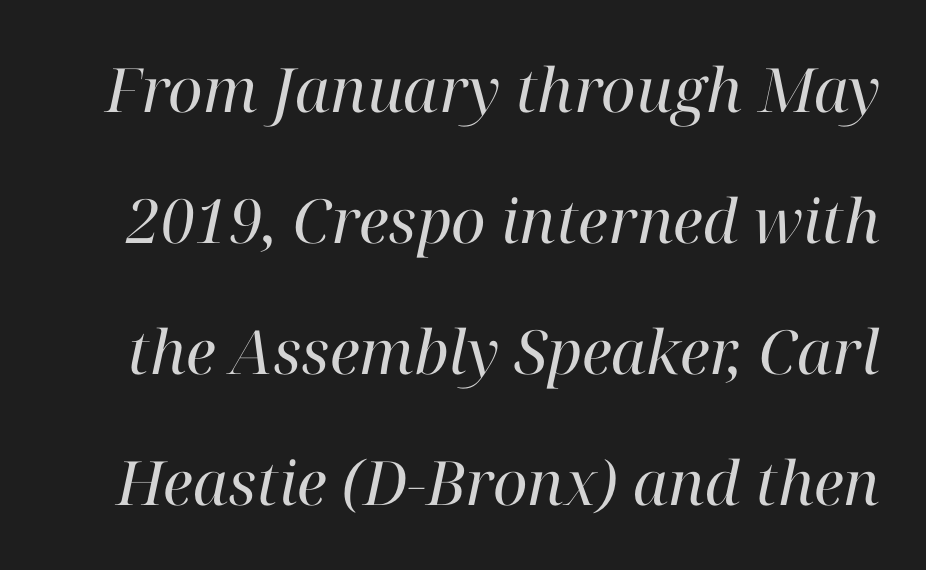
Does extra space separate the letters? No, they use regular spacing. No chunkiness to these letters — they're not bold. Plain, unruled lines of type. One glance says open: line gaps are wider than usual. A typesetter would label this face a serif.
